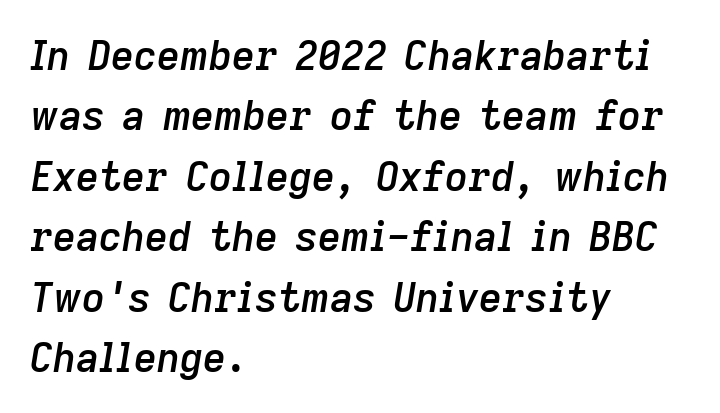
{"italic": "yes", "lean": "right", "slant_degrees": 9, "bold": "semi", "weight": "semibold", "width": "normal", "stroke_contrast": "low", "x_height": "medium", "monospaced": "no", "underline": "no", "align": "left", "line_spacing": "normal", "line_spacing_ratio": 1.51, "letter_spacing": "normal", "letter_spacing_em": 0.0, "glyph_px": 40}
